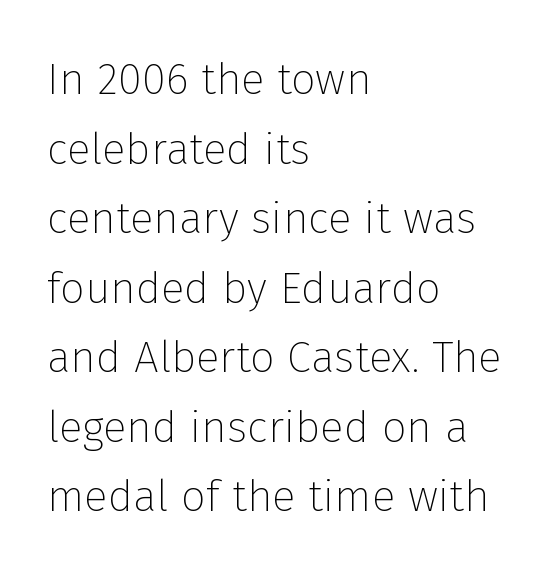
The font family rendered here belongs to the sans-serif group. When letters stand straight like this, we call the style roman or upright. Descender tails drop into unmarked territory. The face looks like a standard text weight, possibly lighter. The setting favours the left margin, as ordinary paragraphs usually do.
